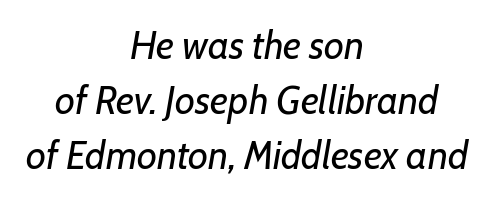
The image shows 39 px regular-weight type, italic (leaning right); set centered, normal line spacing (1.41x), normal letter spacing, not underlined; low stroke contrast and a medium x-height.
